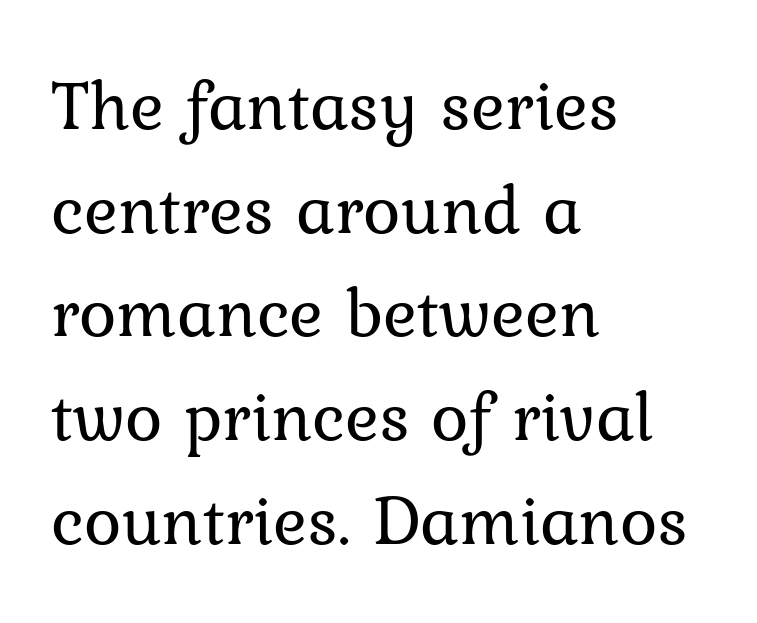
Here the designer chose a conventional face with non-uniform glyph widths. Layout note: lines flush left. Summary of weight: not heavy and not bold. The passage shown is typeset with a serif family. The zone under the glyphs is completely vacant.
